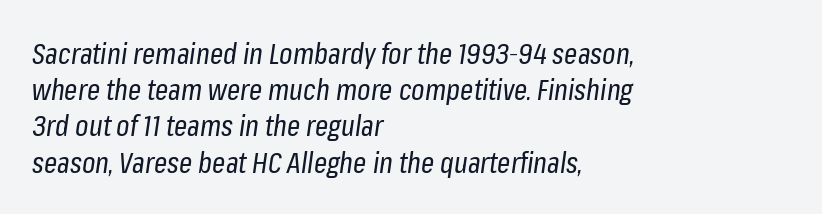
Q: Is the text bold? A: No.
Q: Is the text italic (slanted)? A: Yes, it leans right by about 8 degrees.
Q: Is the text underlined? A: No.
Q: How is the paragraph aligned? A: Left-aligned.
Q: Is the spacing between letters normal or unusually wide? A: Normal.
Q: Is the spacing between lines tight, normal or loose? A: Normal.
Q: Width (condensed, normal, or wide)? A: Condensed.
Q: Stroke contrast? A: Low.
Q: x-height? A: Medium.
Q: Monospaced? A: No.
